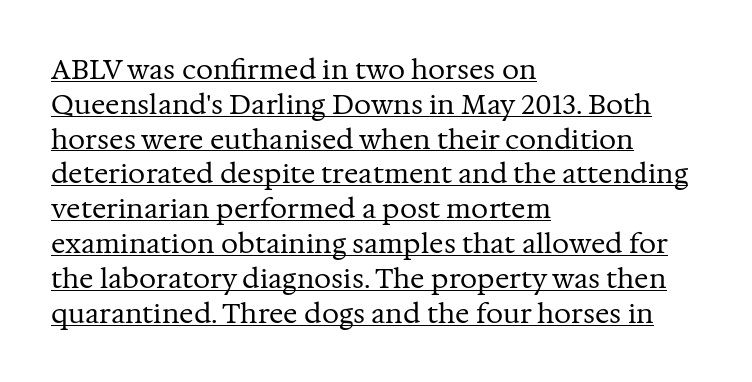
Q: Is the text bold? A: No.
Q: Is the text italic (slanted)? A: No, it is upright.
Q: Is the text underlined? A: Yes.
Q: How is the paragraph aligned? A: Left-aligned.
Q: Is the spacing between letters normal or unusually wide? A: Normal.
Q: Is the spacing between lines tight, normal or loose? A: Normal.
